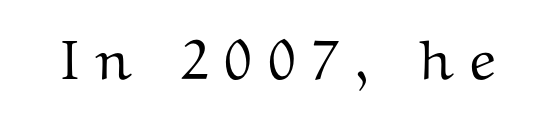
Q: Is the text italic (slanted)? A: No, it is upright.
Q: Is the typeface a serif or a sans-serif typeface? A: Serif.
Q: Is the text underlined? A: No.
Q: Is the spacing between letters normal or unusually wide? A: Unusually wide.
Q: Width (condensed, normal, or wide)? A: Wide.
Q: Stroke contrast? A: Medium.
Q: x-height? A: Medium.
Q: Monospaced? A: No.
